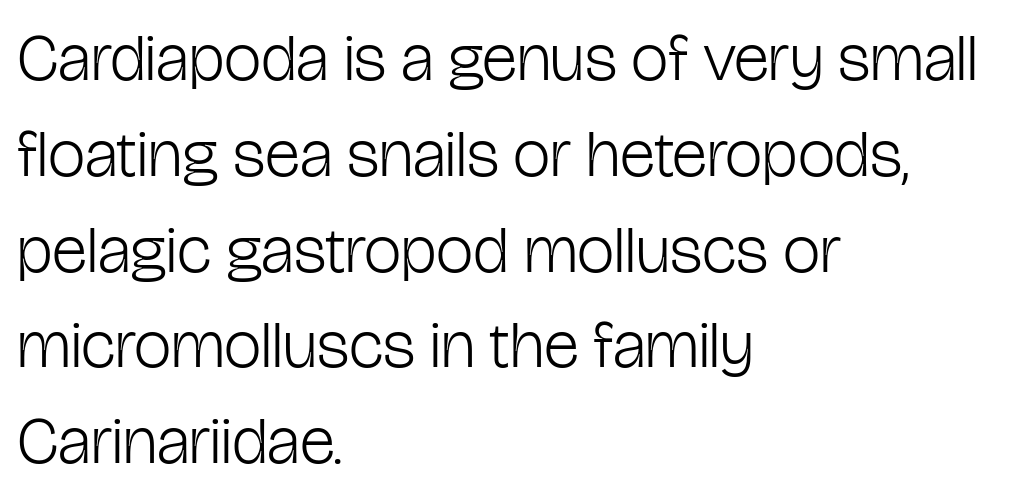
Rendered with straight, roman letterforms. Only glyphs here, with clear space below each row. Each letter keeps its own natural width here, so spacing adapts to shape. This is sans-serif lettering, the kind often seen on screens and signage. Regular leading.
